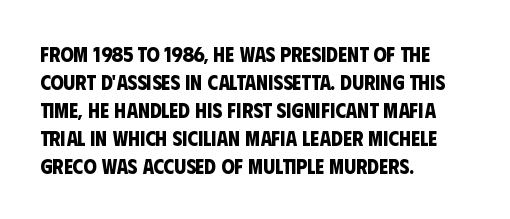
Short and long lines alike share a common starting point at left. Every letter is thick-stroked: bold, no question. Interline gaps are of average width in this sample. Quick note: underline off.
